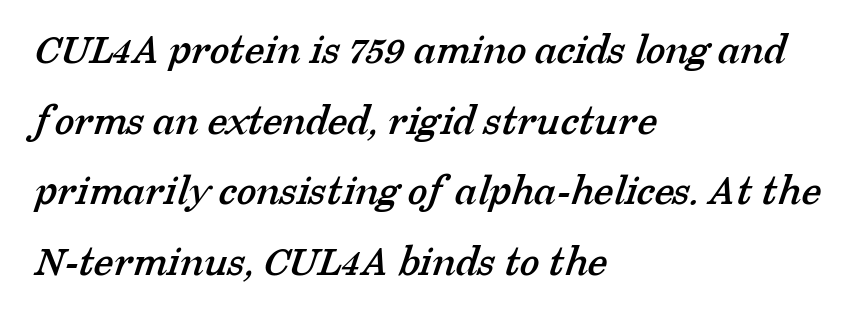
The words here are not underlined. Each letter keeps its own natural width here, so spacing adapts to shape. The typeface chosen for these lines features serifs. A student would call this left alignment; a typographer would say flush left, rag right. You could call the tracking neutral — neither tight nor loose.
